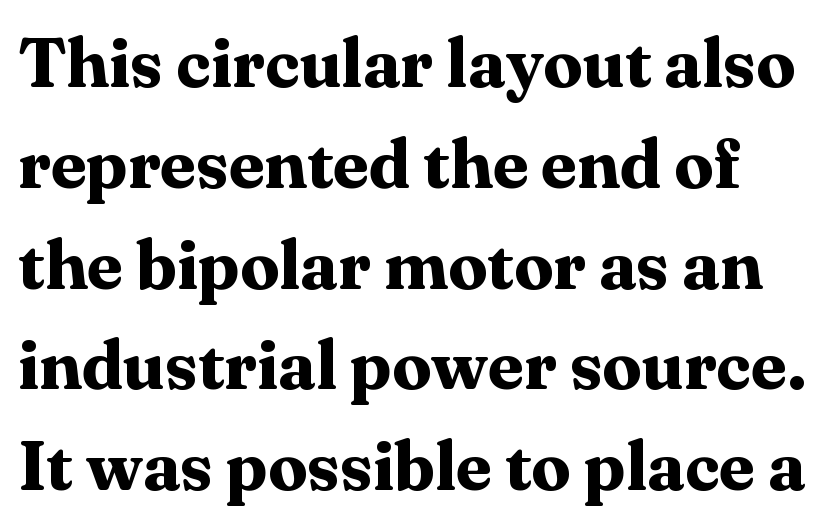
Looks like regular typesetting: each glyph gets only the width it needs. To sum up the face: it has serifs. Bold? Absolutely — the strokes are thick and heavy. Glance below the letters and you will spot only blank space. Words appear dense and cohesive because spacing is normal. Vertically, the passage feels balanced, rows spaced as you'd expect.
